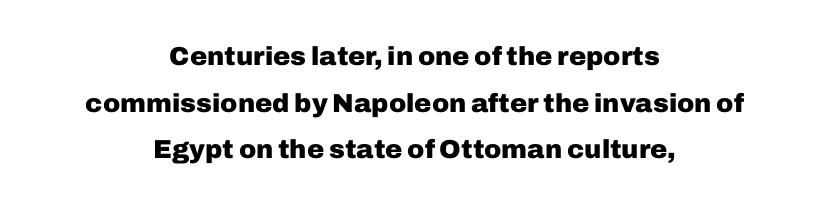
Q: Is the text bold? A: Yes.
Q: Is the text italic (slanted)? A: No, it is upright.
Q: Is the text underlined? A: No.
Q: How is the paragraph aligned? A: Centered.
Q: Is the spacing between letters normal or unusually wide? A: Normal.
